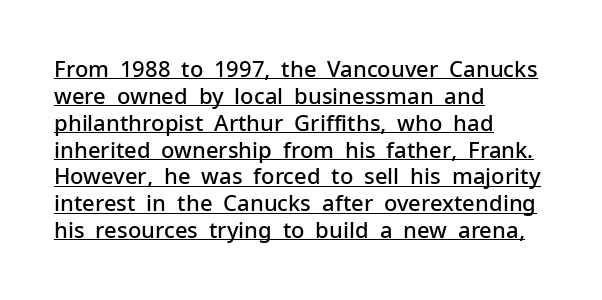
The image shows 22 px text type, upright; set left-aligned, line spacing 1.22x, normal letter spacing, underlined.
